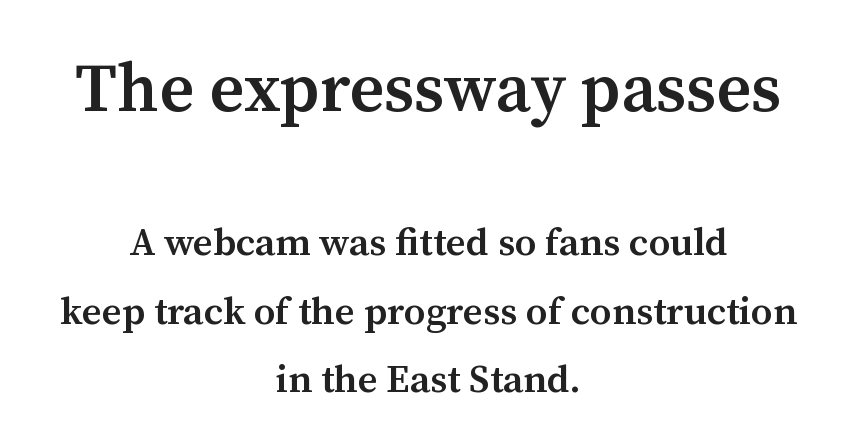
The image shows 68 px semibold serif type, upright; set centered, line spacing 1.76x, normal letter spacing, not underlined; the first (top) block is 1.74x larger; medium stroke contrast and a medium x-height.
